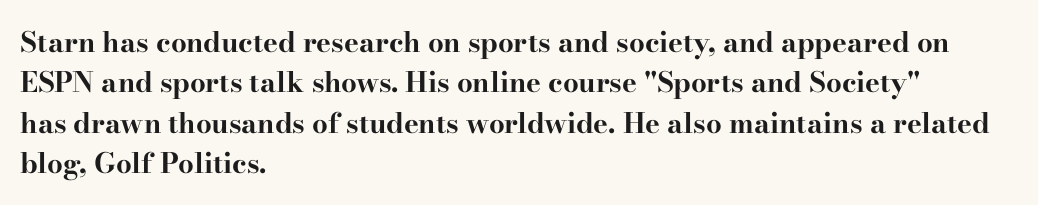
The image shows 28 px bold, wide serif type, upright; set left-aligned, normal line spacing (1.44x), normal letter spacing, not underlined; high stroke contrast and a small x-height.
